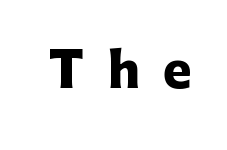
The image shows 48 px heavy sans-serif type, upright; set unusually wide letter spacing (+0.49 em), not underlined; low stroke contrast and a medium x-height.
